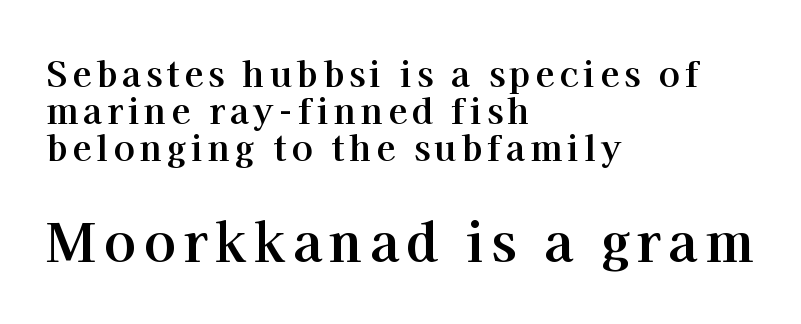
The image shows 53 px bold serif type, upright; set left-aligned, tight line spacing (1.06x), not underlined; the second (bottom) block is 1.51x larger; high stroke contrast and a medium x-height.
